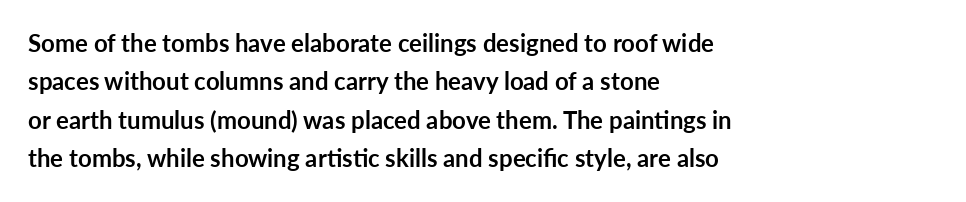
The image shows 24 px bold type, upright; set left-aligned, normal line spacing (1.6x), normal letter spacing, not underlined.
